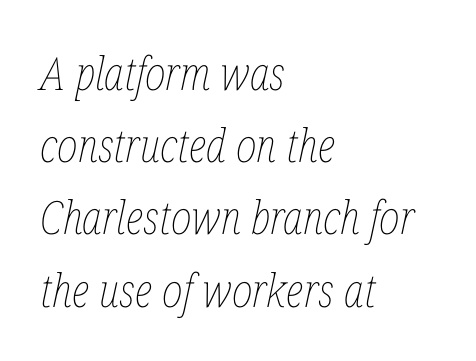
The image shows 46 px thin, condensed type, italic (leaning right); set left-aligned, normal line spacing (1.57x), normal letter spacing, not underlined; low stroke contrast and a medium x-height.
